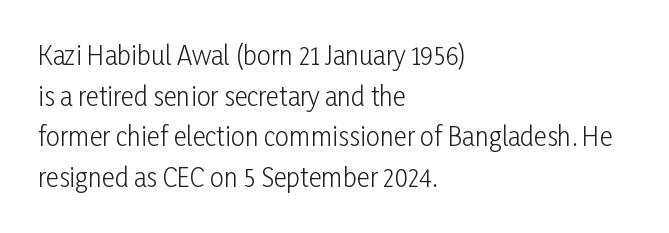
The image shows 25 px text type, upright; set left-aligned, normal line spacing (1.63x), normal letter spacing, not underlined.
